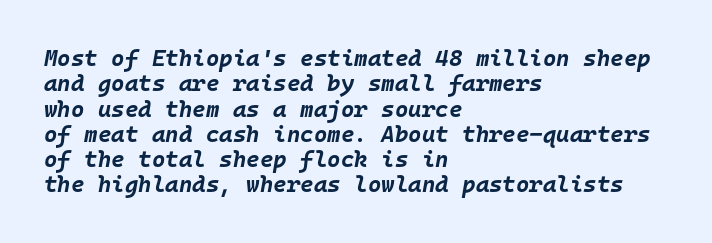
Q: Is the text bold? A: Yes.
Q: Is the text italic (slanted)? A: Yes, it leans right by about 10 degrees.
Q: Is the text underlined? A: No.
Q: How is the paragraph aligned? A: Left-aligned.
Q: Is the spacing between letters normal or unusually wide? A: Normal.
Q: Is the spacing between lines tight, normal or loose? A: Tight.
